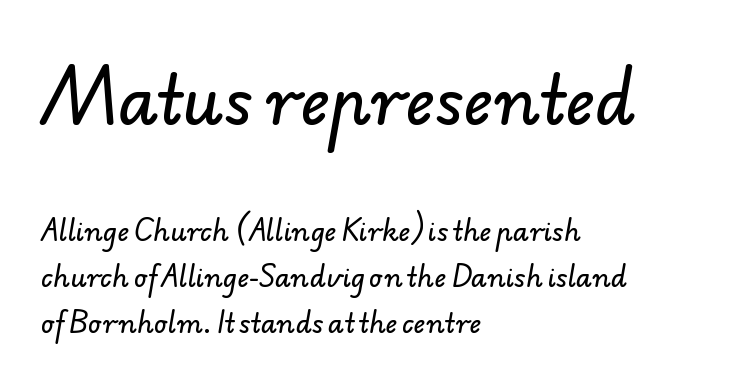
{"serif": "no", "width": "normal", "stroke_contrast": "low", "x_height": "small", "monospaced": "no", "underline": "no", "align": "left", "line_spacing_ratio": 1.76, "letter_spacing": "normal", "letter_spacing_em": 0.0, "larger_block": "first", "size_ratio": 2.5, "glyph_px": 65}
